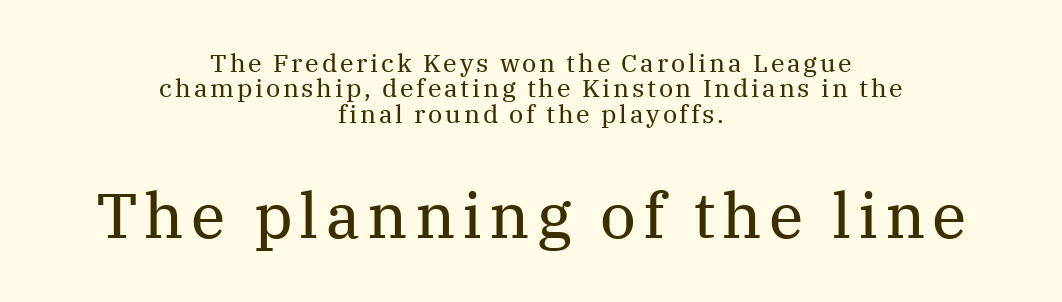
The image shows 63 px regular-weight serif type, upright; set centered, tight line spacing (1.02x), not underlined; the second (bottom) block is 2.52x larger; medium stroke contrast and a medium x-height.
